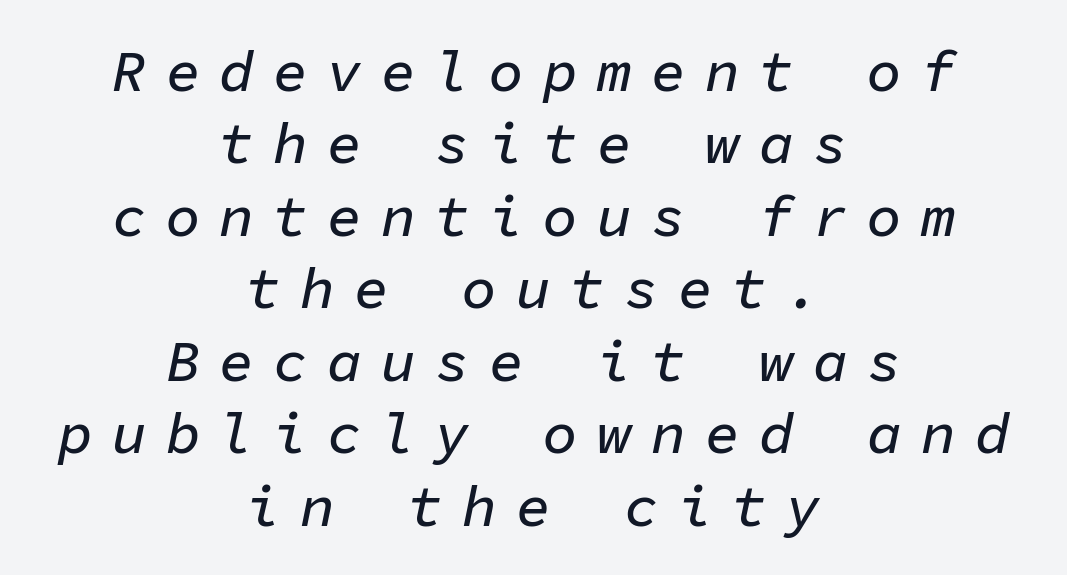
The image shows 58 px text type, italic (leaning right), monospaced; set centered, normal line spacing (1.25x), unusually wide letter spacing (+0.33 em), not underlined; low stroke contrast and a medium x-height.
